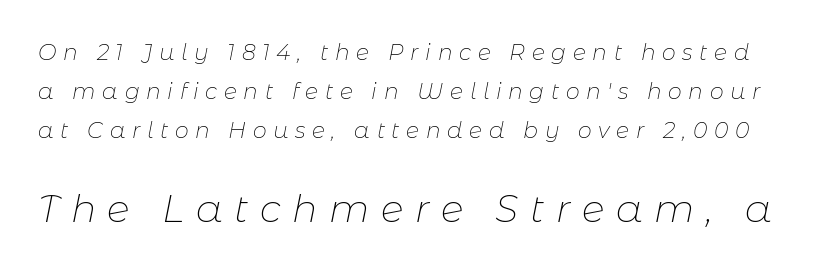
{"italic": "yes", "lean": "right", "slant_degrees": 11, "bold": "no", "weight": "thin", "width": "normal", "stroke_contrast": "low", "x_height": "medium", "monospaced": "no", "underline": "no", "line_spacing_ratio": 1.77, "letter_spacing": "wide", "letter_spacing_em": 0.3, "larger_block": "second", "size_ratio": 1.73, "glyph_px": 38}
